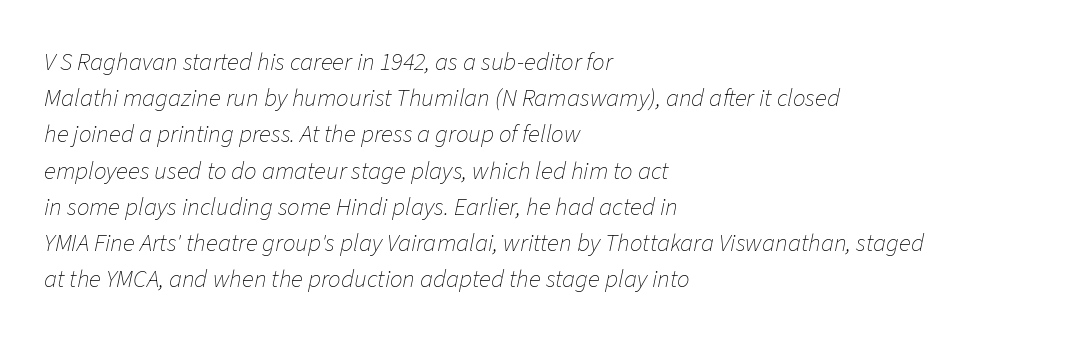
Q: Is the text bold? A: No.
Q: Is the text italic (slanted)? A: Yes, it leans right by about 11 degrees.
Q: Is the text underlined? A: No.
Q: How is the paragraph aligned? A: Left-aligned.
Q: Is the spacing between letters normal or unusually wide? A: Normal.
Q: Is the spacing between lines tight, normal or loose? A: Normal.
